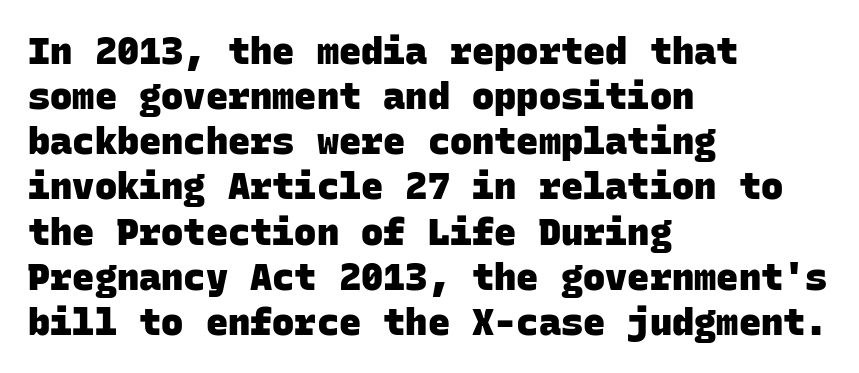
Regarding serifs, this sample does without them. Characters follow at the spacing the type designer built in. The passage shown is emphatically bold. Spacing verdict: monospaced, one width for all characters. Decoration check: the copy has no underline. Which margin do the lines hug? The left one — the right edge is uneven.
